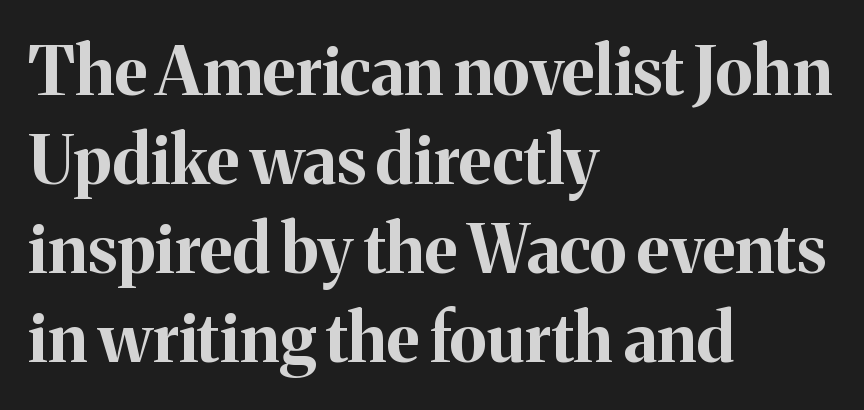
The image shows 68 px bold serif type, upright; set left-aligned, normal line spacing (1.31x), normal letter spacing, not underlined; medium stroke contrast and a medium x-height.
